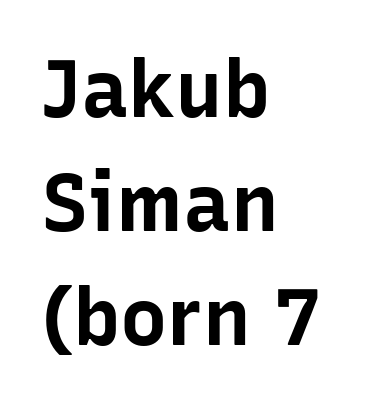
Q: Is the text bold? A: Yes.
Q: Is the text italic (slanted)? A: No, it is upright.
Q: Is the typeface a serif or a sans-serif typeface? A: Sans-serif.
Q: Is the text underlined? A: No.
Q: How is the paragraph aligned? A: Left-aligned.
Q: Is the spacing between letters normal or unusually wide? A: Normal.
Q: Is the spacing between lines tight, normal or loose? A: Normal.
Q: Width (condensed, normal, or wide)? A: Normal.
Q: Stroke contrast? A: Low.
Q: x-height? A: Medium.
Q: Monospaced? A: No.
